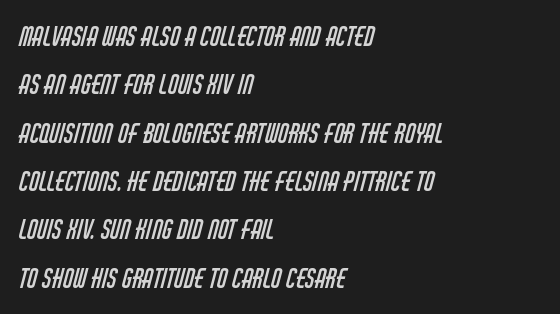
Here the glyphs are tracked normally, forming tight word shapes. Is the type heavy? It reads as light-to-regular instead. The ragged edge is on the right, which tells us the setting is flush left. The foot of each line stays bare and open.
